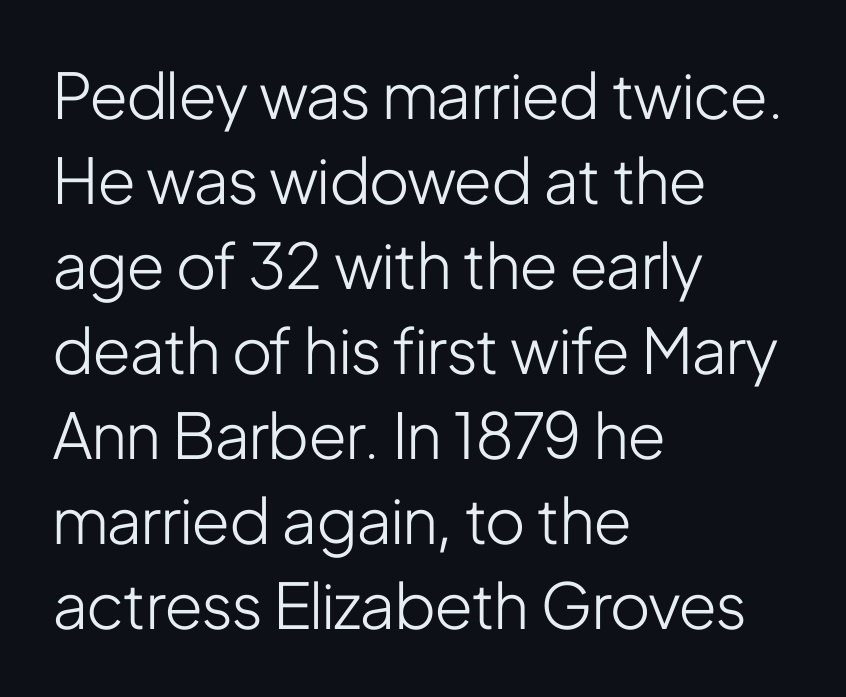
Q: Is the text bold? A: No.
Q: Is the text italic (slanted)? A: No, it is upright.
Q: Is the typeface a serif or a sans-serif typeface? A: Sans-serif.
Q: Is the text underlined? A: No.
Q: How is the paragraph aligned? A: Left-aligned.
Q: Is the spacing between letters normal or unusually wide? A: Normal.
Q: Is the spacing between lines tight, normal or loose? A: Normal.
Q: Width (condensed, normal, or wide)? A: Condensed.
Q: Stroke contrast? A: Low.
Q: x-height? A: Medium.
Q: Monospaced? A: No.
